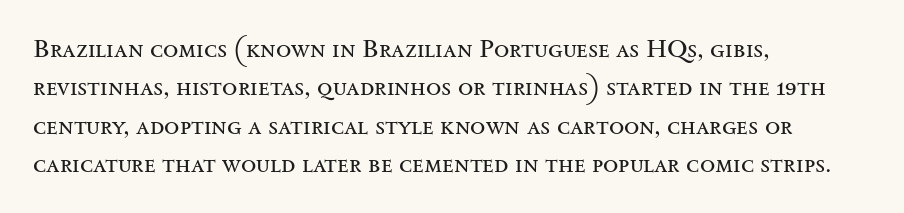
{"italic": "no", "bold": "no", "underline": "no", "align": "left", "line_spacing": "normal", "line_spacing_ratio": 1.54, "letter_spacing": "normal", "letter_spacing_em": 0.0, "glyph_px": 25}
